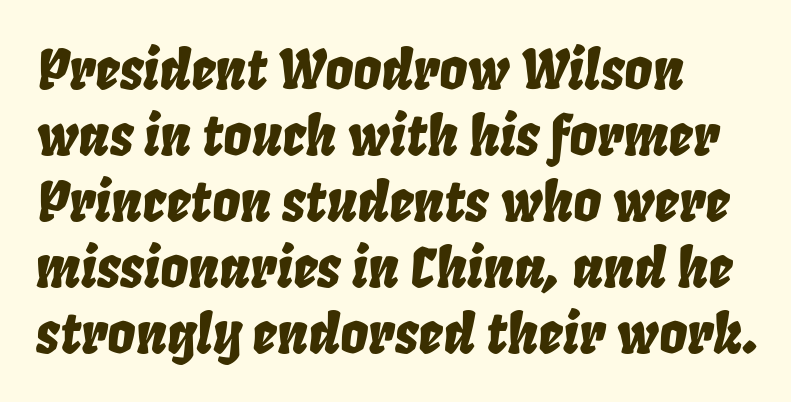
The image shows 55 px condensed type, italic (leaning right); set left-aligned, line spacing 1.2x, normal letter spacing, not underlined; low stroke contrast and a large x-height.
